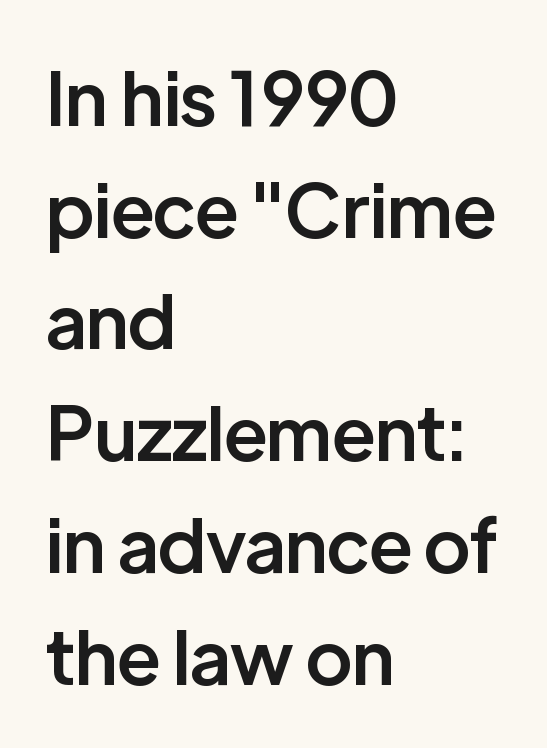
Q: Is the text bold? A: Semi-bold.
Q: Is the text italic (slanted)? A: No, it is upright.
Q: Is the typeface a serif or a sans-serif typeface? A: Sans-serif.
Q: Is the text underlined? A: No.
Q: How is the paragraph aligned? A: Left-aligned.
Q: Is the spacing between letters normal or unusually wide? A: Normal.
Q: Is the spacing between lines tight, normal or loose? A: Normal.
Q: Width (condensed, normal, or wide)? A: Normal.
Q: Stroke contrast? A: Low.
Q: x-height? A: Medium.
Q: Monospaced? A: No.
